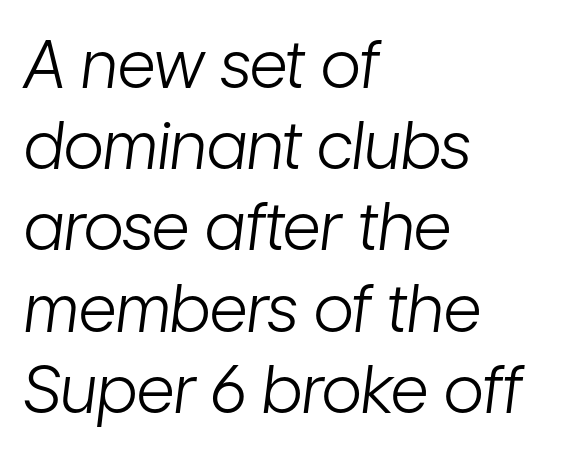
The image shows 66 px light, condensed type, italic (leaning right); set left-aligned, line spacing 1.23x, normal letter spacing, not underlined; low stroke contrast and a medium x-height.
